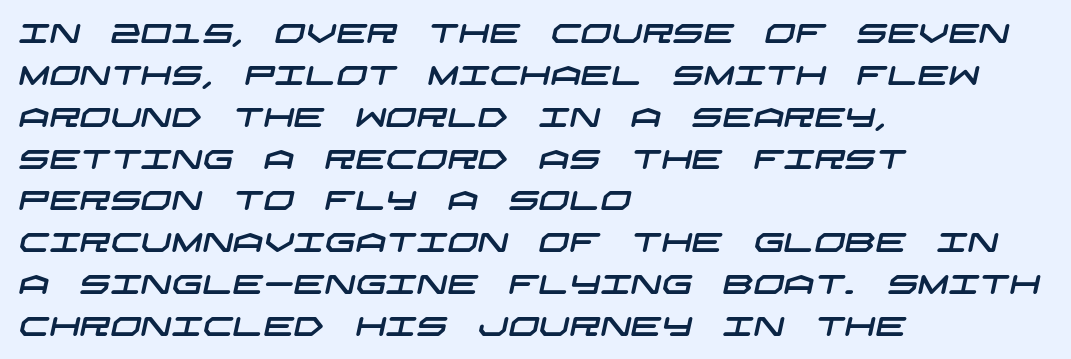
Q: Is the text underlined? A: No.
Q: How is the paragraph aligned? A: Left-aligned.
Q: Is the spacing between letters normal or unusually wide? A: Normal.
Q: Is the spacing between lines tight, normal or loose? A: Normal.
